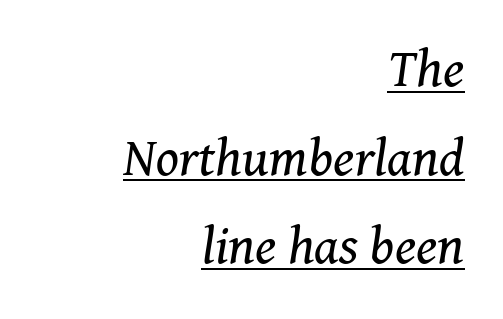
{"serif": "yes", "italic": "yes", "lean": "right", "slant_degrees": 8, "bold": "no", "weight": "regular", "width": "normal", "stroke_contrast": "medium", "x_height": "medium", "monospaced": "no", "underline": "yes", "align": "right", "line_spacing": "normal", "line_spacing_ratio": 1.67, "letter_spacing": "normal", "letter_spacing_em": 0.0, "glyph_px": 53}
